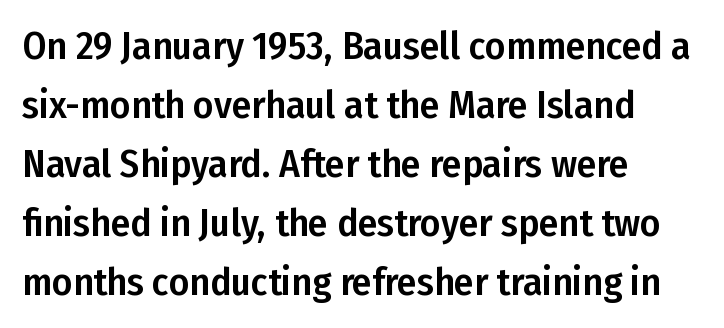
Q: Is the text italic (slanted)? A: No, it is upright.
Q: Is the typeface a serif or a sans-serif typeface? A: Sans-serif.
Q: Is the text underlined? A: No.
Q: How is the paragraph aligned? A: Left-aligned.
Q: Is the spacing between letters normal or unusually wide? A: Normal.
Q: Is the spacing between lines tight, normal or loose? A: Normal.
Q: Width (condensed, normal, or wide)? A: Condensed.
Q: Stroke contrast? A: Low.
Q: x-height? A: Medium.
Q: Monospaced? A: No.
